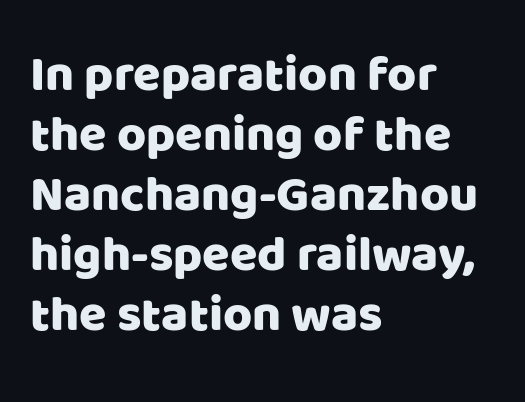
The image shows 50 px sans-serif type, upright; set left-aligned, line spacing 1.2x, normal letter spacing, not underlined; low stroke contrast and a large x-height.
